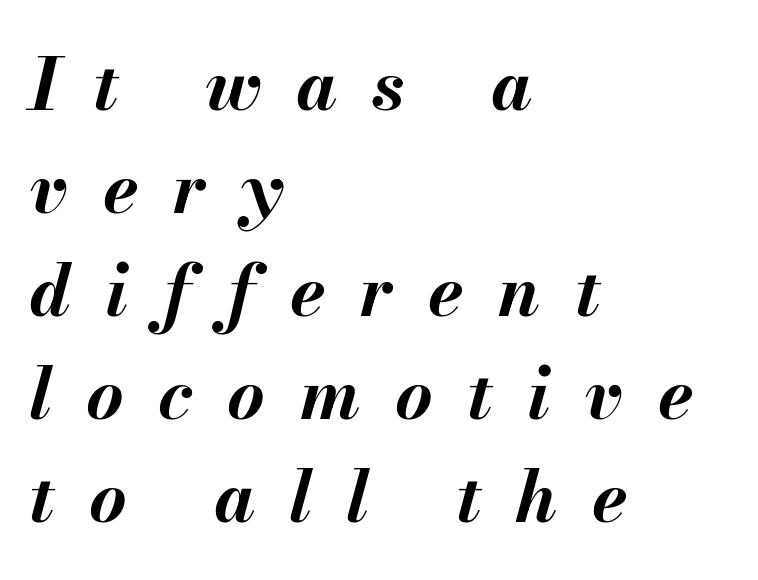
This sample has the flowing, uneven cadence of proportional lettering. Evenly set lines give the paragraph a standard silhouette. Weight check: bold — yes, fully. Every character sits at an angle, as italics do. The letterforms stand isolated, each surrounded by extra space.
